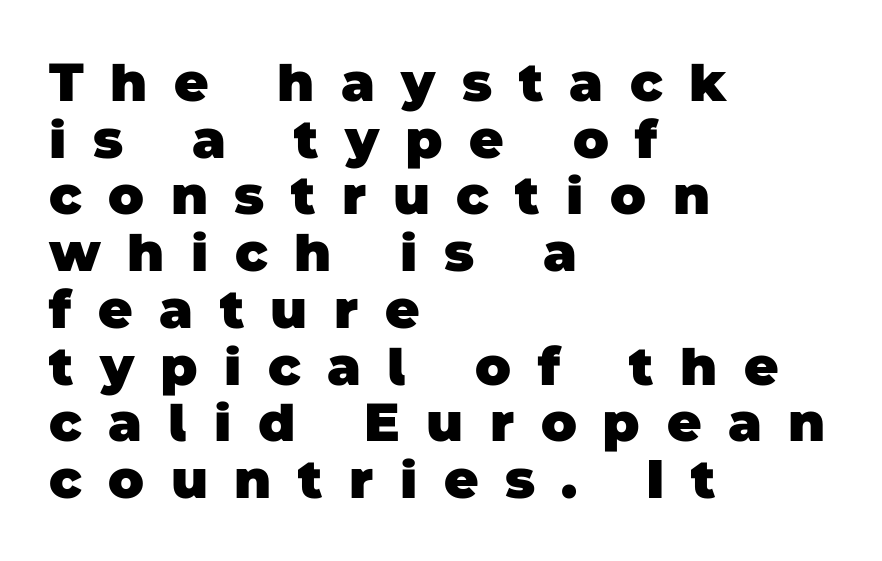
{"serif": "no", "bold": "yes", "weight": "heavy", "width": "normal", "stroke_contrast": "low", "x_height": "large", "monospaced": "no", "underline": "no", "align": "left", "line_spacing": "tight", "line_spacing_ratio": 1.07, "letter_spacing": "wide", "letter_spacing_em": 0.5, "glyph_px": 53}
